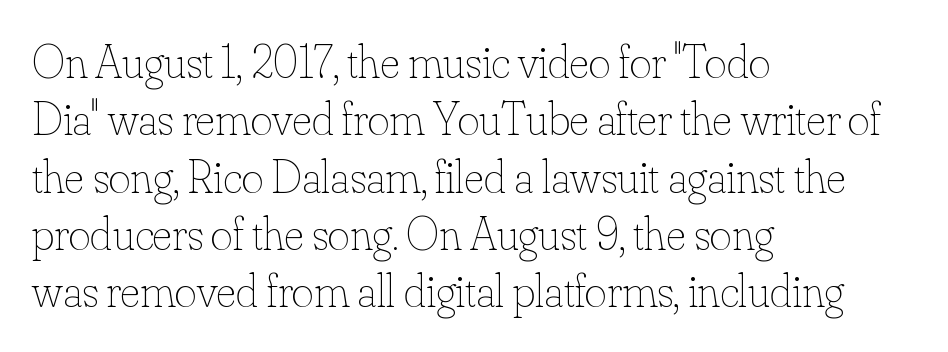
{"italic": "no", "bold": "no", "weight": "thin", "width": "normal", "stroke_contrast": "low", "x_height": "small", "monospaced": "no", "underline": "no", "align": "left", "line_spacing_ratio": 1.22, "letter_spacing": "normal", "letter_spacing_em": 0.0, "glyph_px": 47}
